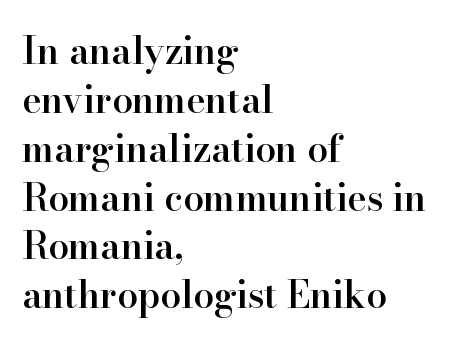
{"serif": "yes", "italic": "no", "bold": "semi", "weight": "semibold", "width": "normal", "stroke_contrast": "high", "x_height": "small", "monospaced": "no", "underline": "no", "align": "left", "line_spacing": "normal", "line_spacing_ratio": 1.32, "letter_spacing": "normal", "letter_spacing_em": 0.0, "glyph_px": 37}
